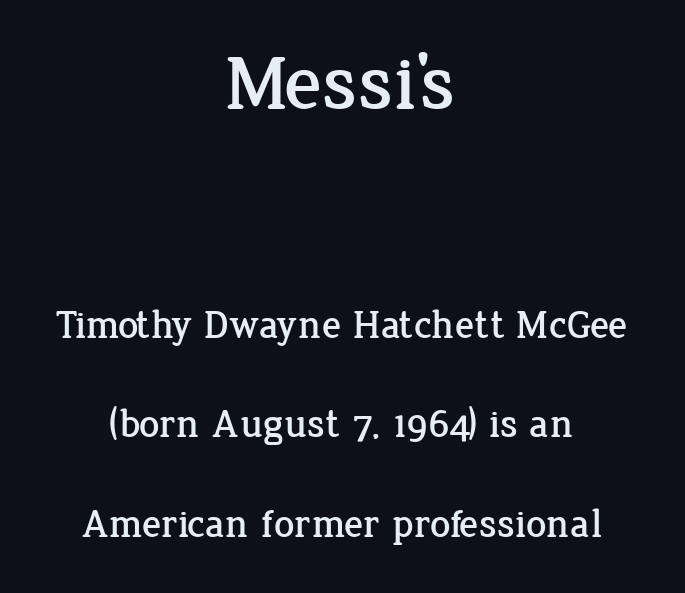
Q: Is the text italic (slanted)? A: No, it is upright.
Q: Is the typeface a serif or a sans-serif typeface? A: Serif.
Q: Is the text underlined? A: No.
Q: How is the paragraph aligned? A: Centered.
Q: Is the spacing between letters normal or unusually wide? A: Normal.
Q: Is the spacing between lines tight, normal or loose? A: Loose.
Q: Which block of text is set in a larger size, the first (top) or the second (bottom)? A: The first (top) one.
Q: Width (condensed, normal, or wide)? A: Normal.
Q: Stroke contrast? A: Low.
Q: x-height? A: Medium.
Q: Monospaced? A: No.
